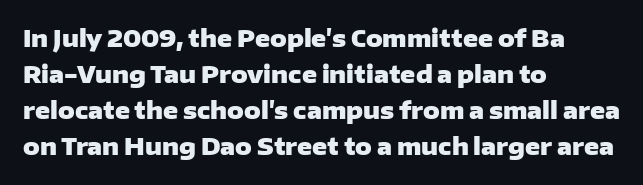
{"italic": "no", "bold": "yes", "underline": "no", "align": "left", "line_spacing": "normal", "line_spacing_ratio": 1.57, "letter_spacing": "normal", "letter_spacing_em": 0.0, "glyph_px": 23}
